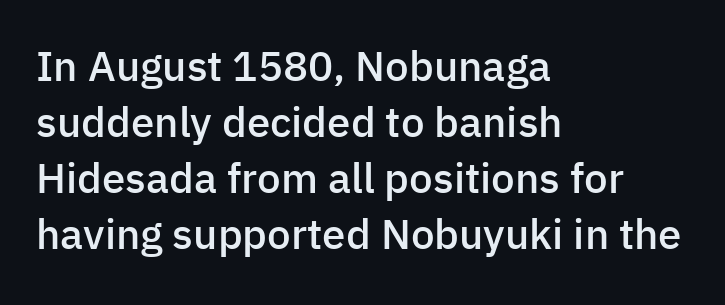
The image shows 42 px semibold sans-serif type, upright; set left-aligned, normal line spacing (1.33x), normal letter spacing, not underlined; low stroke contrast and a medium x-height.
